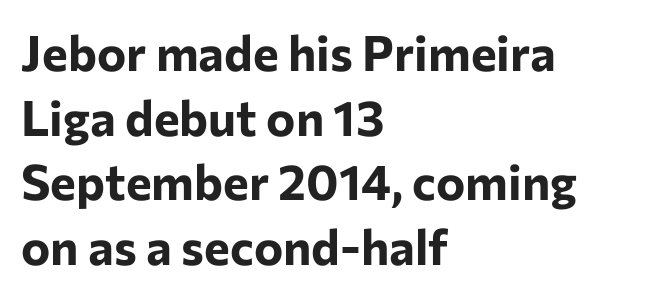
Q: Is the text bold? A: Yes.
Q: Is the text italic (slanted)? A: No, it is upright.
Q: Is the typeface a serif or a sans-serif typeface? A: Sans-serif.
Q: Is the text underlined? A: No.
Q: How is the paragraph aligned? A: Left-aligned.
Q: Is the spacing between letters normal or unusually wide? A: Normal.
Q: Is the spacing between lines tight, normal or loose? A: Normal.
Q: Width (condensed, normal, or wide)? A: Normal.
Q: Stroke contrast? A: Low.
Q: x-height? A: Medium.
Q: Monospaced? A: No.
